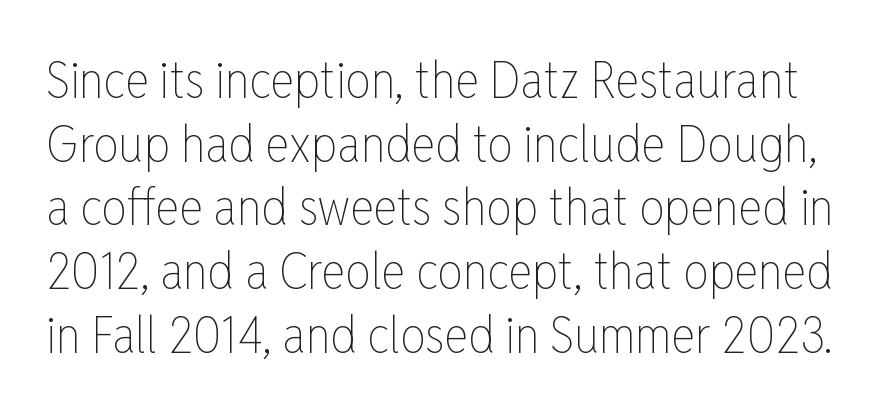
Do the characters align in a grid? No, the font is proportional. A bare baseline throughout the passage. Quick note: not italic, upright. The face used here is rendered with its standard letterfit. Unbolded letterforms with no extra heft. Rows of type keep a routine distance in the vertical direction.
